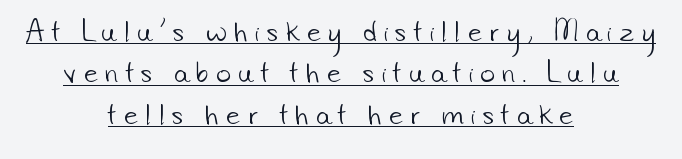
What's the leading like? Ordinary, nothing unusual. A rule runs beneath these lines of type. This rendering uses center alignment, leaving both contours irregular but symmetric. Weight: regular or lighter. What stands out about the letter spacing? Its width — letters are far apart.
